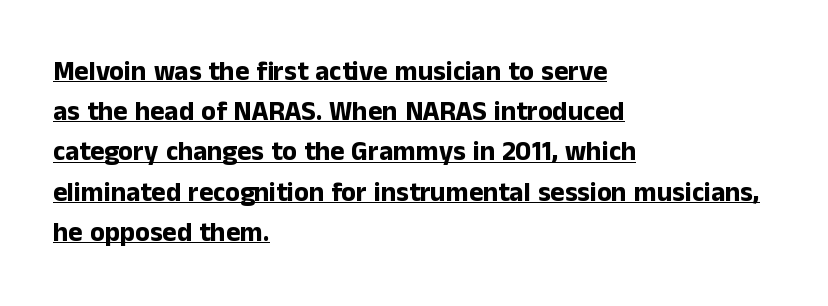
The typesetting leans heavy: a genuine bold. Words appear dense and cohesive because spacing is normal. Notice how descenders clear the ascenders below comfortably — that's standard leading. Check the space under the baseline: a stroke is drawn there. These lines stack with their left ends in a neat column.
